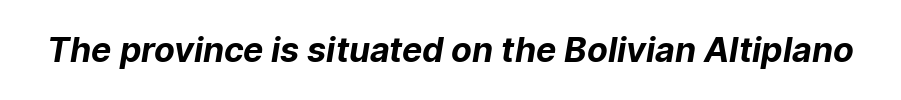
{"serif": "no", "bold": "yes", "weight": "bold", "width": "normal", "stroke_contrast": "low", "x_height": "medium", "monospaced": "no", "underline": "no", "letter_spacing": "normal", "letter_spacing_em": 0.0, "glyph_px": 34}
